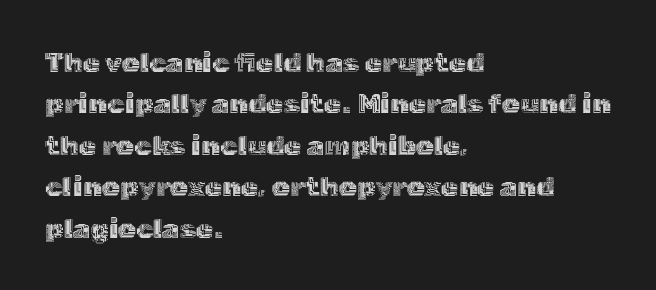
{"italic": "no", "width": "normal", "x_height": "medium", "monospaced": "no", "underline": "no", "align": "left", "line_spacing": "normal", "line_spacing_ratio": 1.48, "letter_spacing": "normal", "letter_spacing_em": 0.0, "glyph_px": 28}
